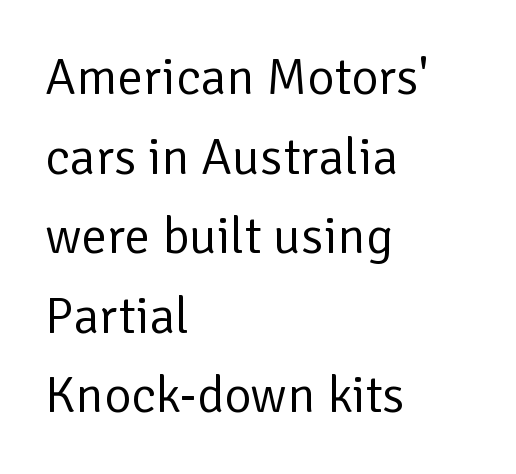
The image shows 52 px regular-weight sans-serif type, upright; set left-aligned, normal line spacing (1.53x), normal letter spacing, not underlined; low stroke contrast and a medium x-height.
